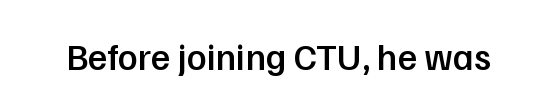
{"serif": "no", "italic": "no", "bold": "semi", "weight": "semibold", "width": "normal", "stroke_contrast": "low", "x_height": "medium", "monospaced": "no", "underline": "no", "letter_spacing": "normal", "letter_spacing_em": 0.0, "glyph_px": 37}
